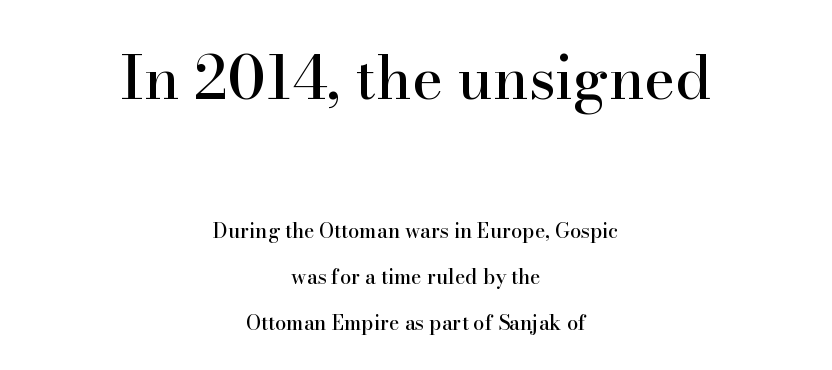
Q: Is the text italic (slanted)? A: No, it is upright.
Q: Is the typeface a serif or a sans-serif typeface? A: Serif.
Q: Is the text underlined? A: No.
Q: How is the paragraph aligned? A: Centered.
Q: Is the spacing between letters normal or unusually wide? A: Normal.
Q: Is the spacing between lines tight, normal or loose? A: Loose.
Q: Which block of text is set in a larger size, the first (top) or the second (bottom)? A: The first (top) one.
Q: Width (condensed, normal, or wide)? A: Normal.
Q: Stroke contrast? A: High.
Q: x-height? A: Small.
Q: Monospaced? A: No.
